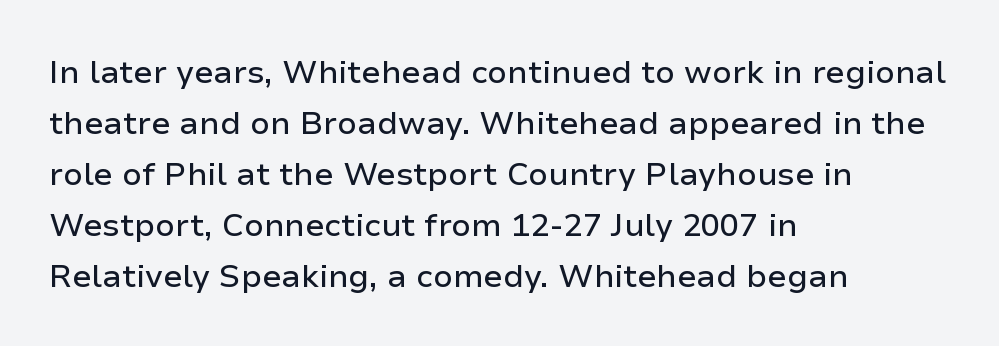
{"serif": "no", "italic": "no", "width": "normal", "stroke_contrast": "low", "x_height": "medium", "monospaced": "no", "underline": "no", "align": "left", "line_spacing": "normal", "line_spacing_ratio": 1.59, "letter_spacing": "normal", "letter_spacing_em": 0.0, "glyph_px": 32}
